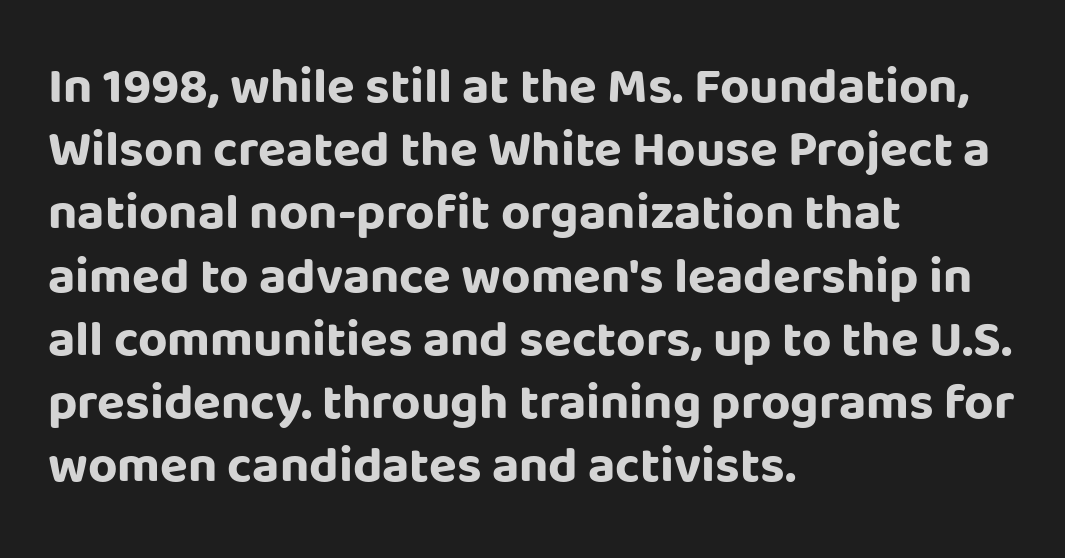
The space beneath each line is pristine and unruled. Tracking value appears to be zero — textbook default spacing. Is this a sans? Yes — the strokes have no serifs. Posture: vertical.
